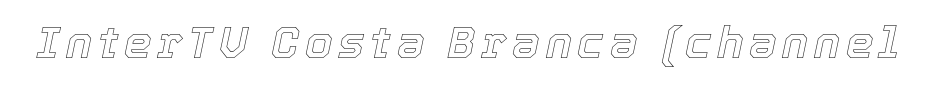
The image shows 44 px text type, italic (leaning right); set not underlined; a medium x-height.
